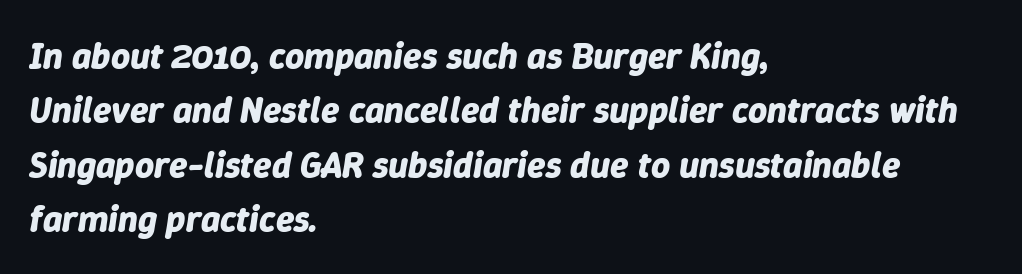
The image shows 37 px bold type, italic (leaning right); set left-aligned, normal line spacing (1.47x), normal letter spacing, not underlined; low stroke contrast and a medium x-height.
